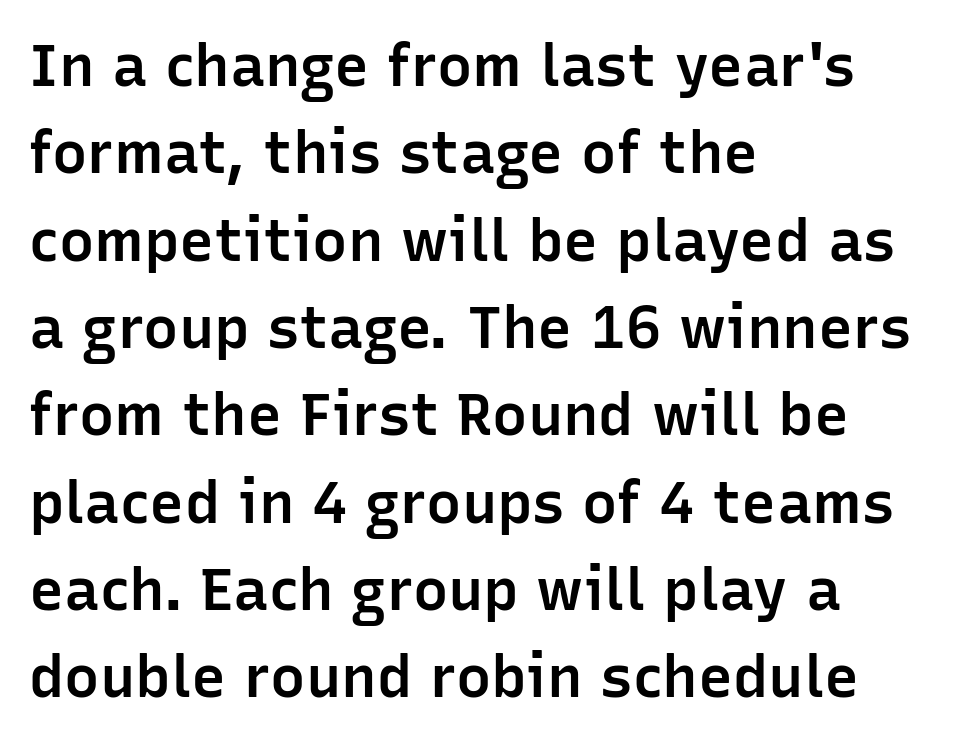
The image shows 59 px semibold sans-serif type, upright; set left-aligned, normal line spacing (1.48x), normal letter spacing, not underlined; low stroke contrast and a medium x-height.
